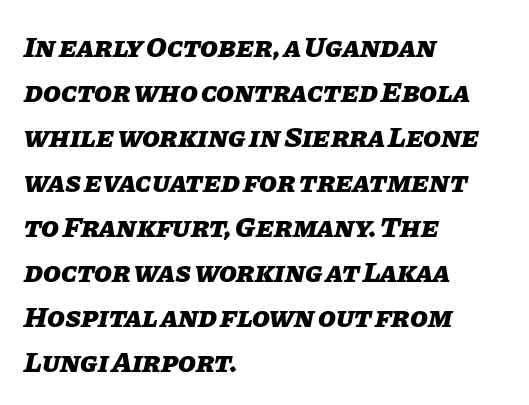
Q: Is the text bold? A: Yes.
Q: Is the text italic (slanted)? A: Yes, it leans right by about 11 degrees.
Q: Is the text underlined? A: No.
Q: How is the paragraph aligned? A: Left-aligned.
Q: Is the spacing between letters normal or unusually wide? A: Normal.
Q: Is the spacing between lines tight, normal or loose? A: Normal.
Q: Width (condensed, normal, or wide)? A: Normal.
Q: Stroke contrast? A: Low.
Q: x-height? A: Large.
Q: Monospaced? A: No.
